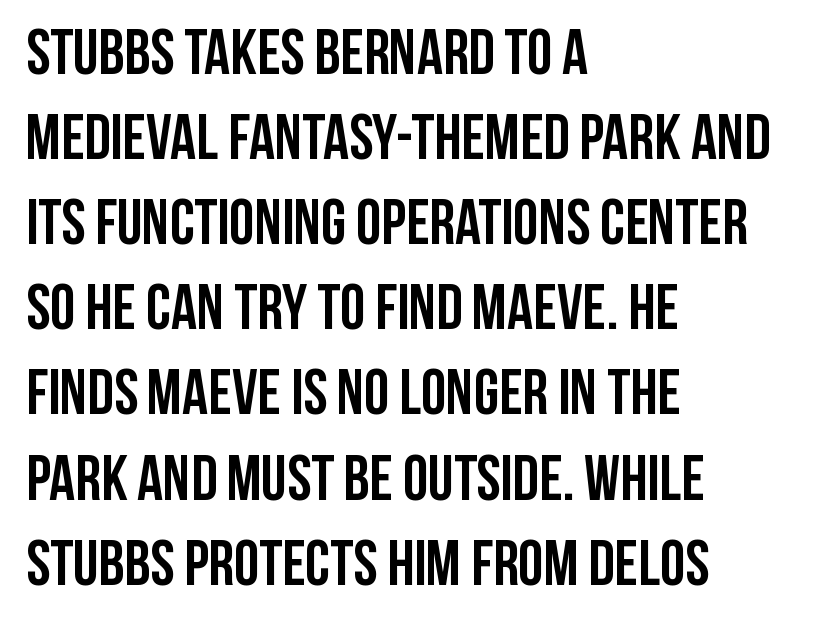
Q: Is the text bold? A: Yes.
Q: Is the text italic (slanted)? A: No, it is upright.
Q: Is the typeface a serif or a sans-serif typeface? A: Sans-serif.
Q: Is the text underlined? A: No.
Q: How is the paragraph aligned? A: Left-aligned.
Q: Is the spacing between letters normal or unusually wide? A: Normal.
Q: Is the spacing between lines tight, normal or loose? A: Normal.
Q: Width (condensed, normal, or wide)? A: Condensed.
Q: Stroke contrast? A: Low.
Q: x-height? A: Large.
Q: Monospaced? A: No.
